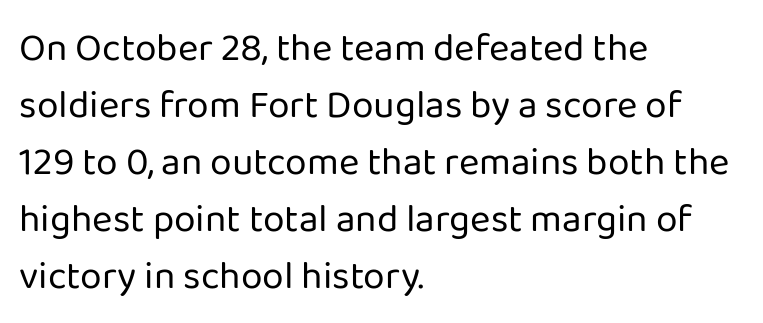
Q: Is the text bold? A: No.
Q: Is the text italic (slanted)? A: No, it is upright.
Q: Is the typeface a serif or a sans-serif typeface? A: Sans-serif.
Q: Is the text underlined? A: No.
Q: How is the paragraph aligned? A: Left-aligned.
Q: Is the spacing between letters normal or unusually wide? A: Normal.
Q: Is the spacing between lines tight, normal or loose? A: Normal.
Q: Width (condensed, normal, or wide)? A: Normal.
Q: Stroke contrast? A: Low.
Q: x-height? A: Medium.
Q: Monospaced? A: No.
